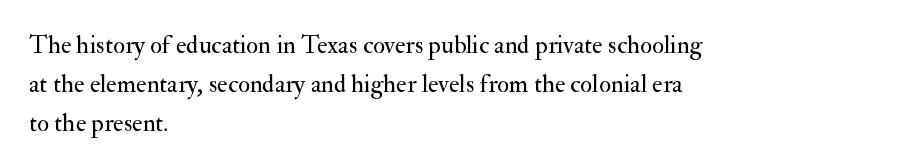
The image shows 25 px text type, upright; set left-aligned, normal line spacing (1.56x), normal letter spacing, not underlined.
